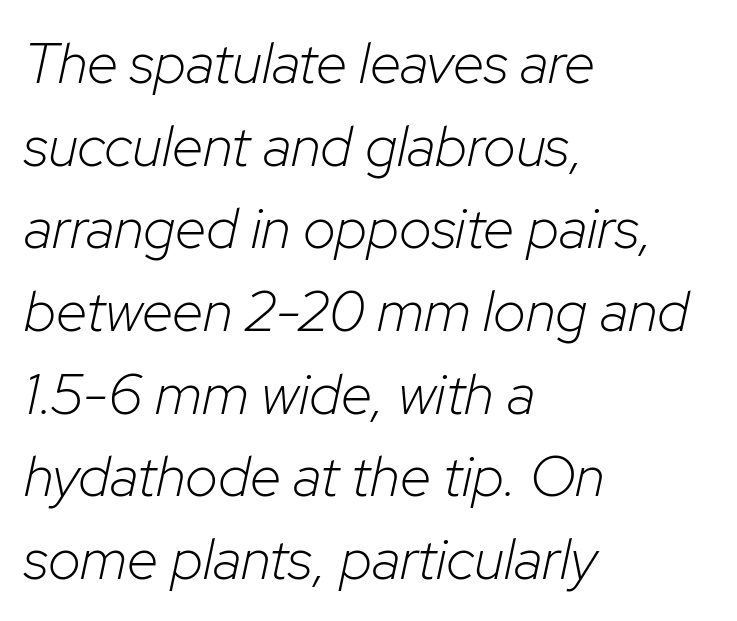
The image shows 57 px light type, italic (leaning right); set left-aligned, normal line spacing (1.45x), normal letter spacing, not underlined; low stroke contrast and a medium x-height.
